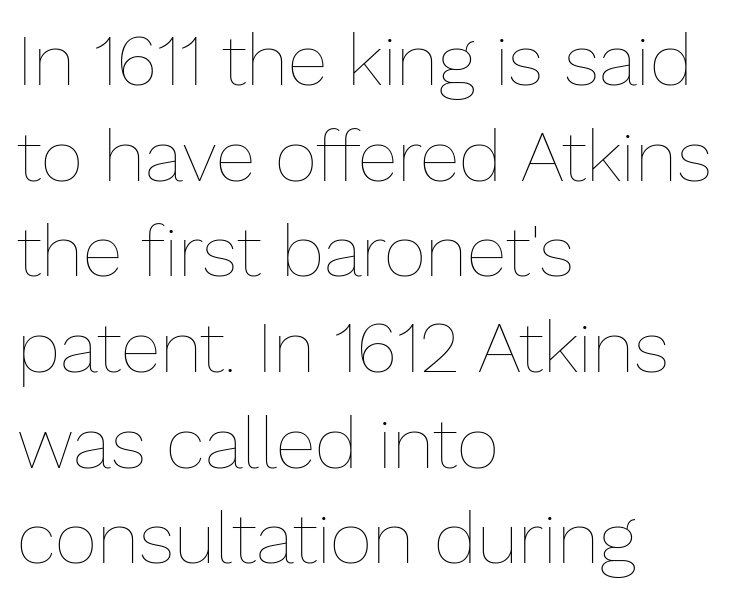
Character widths vary here, with narrow letters taking less room than wide ones. This is not heavy type; no bold has been used. The specimen omits any rule beneath the text block's lines. One-word summary of the alignment: left.
